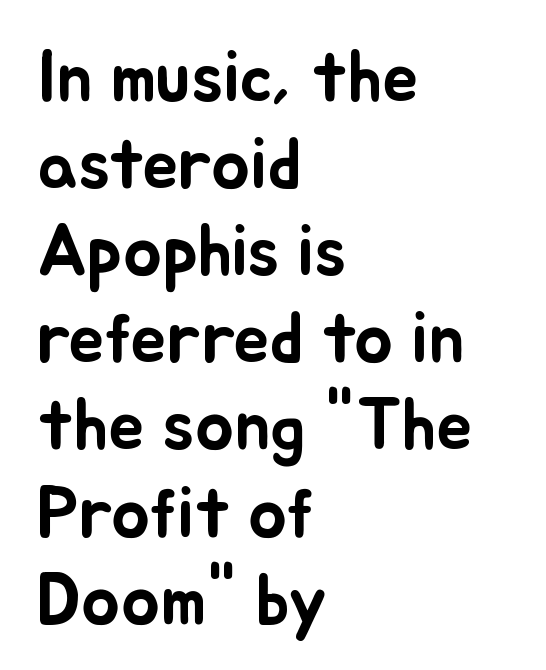
The tracking reads as untouched default to a designer's eye. The letters advance in unequal steps, a hallmark of proportional type. If you drew a line through each stem, it would be perfectly vertical. These lines stack with their left ends in a neat column.
